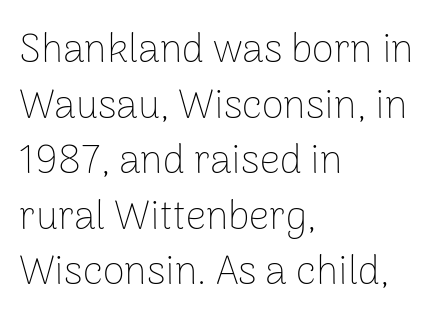
The image shows 40 px thin sans-serif type, upright; set left-aligned, normal line spacing (1.39x), normal letter spacing, not underlined; low stroke contrast and a medium x-height.
